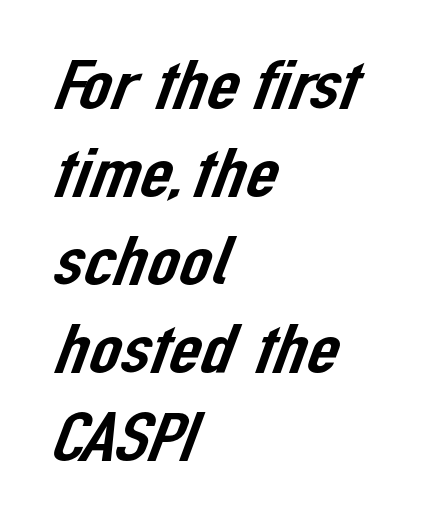
Q: Is the typeface a serif or a sans-serif typeface? A: Sans-serif.
Q: Is the text underlined? A: No.
Q: How is the paragraph aligned? A: Left-aligned.
Q: Is the spacing between letters normal or unusually wide? A: Normal.
Q: Width (condensed, normal, or wide)? A: Normal.
Q: Stroke contrast? A: Low.
Q: x-height? A: Medium.
Q: Monospaced? A: No.
